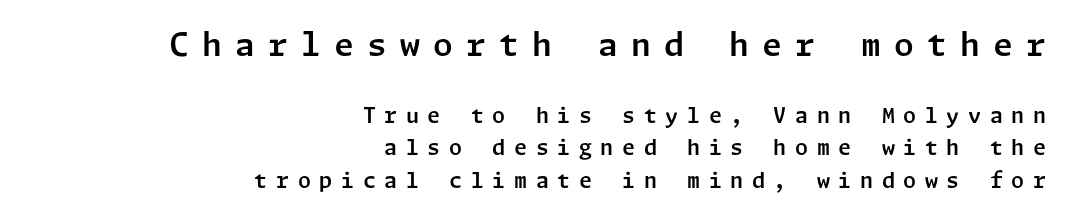
{"serif": "no", "italic": "no", "width": "normal", "stroke_contrast": "low", "x_height": "medium", "underline": "no", "align": "right", "line_spacing": "normal", "line_spacing_ratio": 1.56, "letter_spacing": "wide", "letter_spacing_em": 0.41, "larger_block": "first", "size_ratio": 1.52, "glyph_px": 32}
